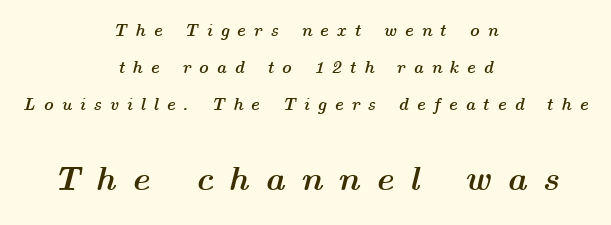
Teacher's note: observe the equal gaps on both sides — that is centered alignment. Every letter is thick-stroked: bold, no question. Style check: oblique. Words float on clear page, feet unadorned. Students, note that the glyphs here are deliberately spaced far apart.
